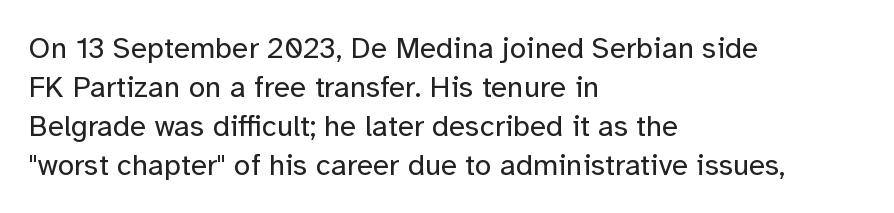
{"serif": "no", "italic": "no", "bold": "no", "weight": "regular", "width": "normal", "stroke_contrast": "low", "x_height": "medium", "monospaced": "no", "underline": "no", "align": "left", "line_spacing": "normal", "line_spacing_ratio": 1.3, "letter_spacing": "normal", "letter_spacing_em": 0.0, "glyph_px": 30}
